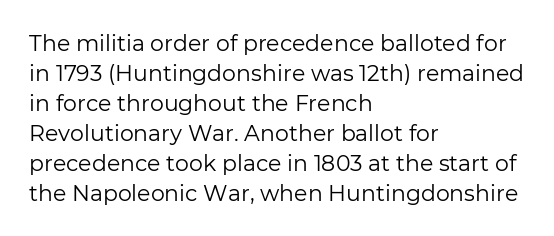
Reading down the column, the eye jumps a familiar distance to each next line. Left-aligned paragraph, ragged on the right. Check under the words: just untouched page. Nope, not italic — everything's standing straight.
